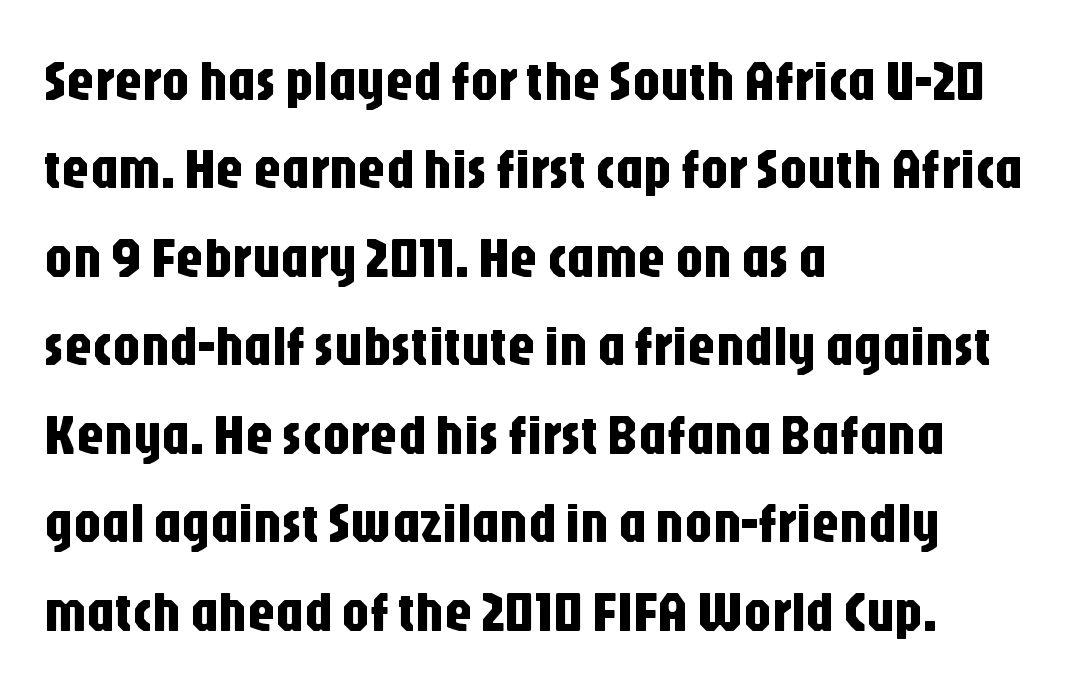
{"serif": "no", "italic": "no", "width": "condensed", "stroke_contrast": "low", "x_height": "large", "monospaced": "no", "underline": "no", "align": "left", "line_spacing": "normal", "line_spacing_ratio": 1.58, "letter_spacing": "normal", "letter_spacing_em": 0.0, "glyph_px": 56}
